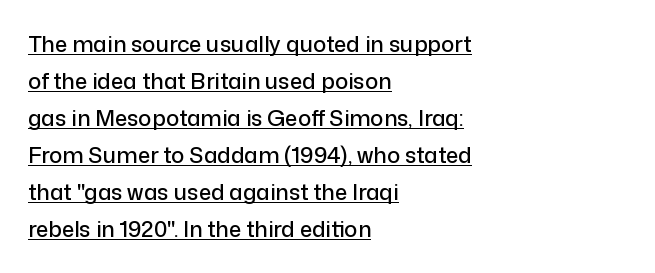
Q: Is the text italic (slanted)? A: No, it is upright.
Q: Is the text underlined? A: Yes.
Q: How is the paragraph aligned? A: Left-aligned.
Q: Is the spacing between letters normal or unusually wide? A: Normal.
Q: Is the spacing between lines tight, normal or loose? A: Normal.
